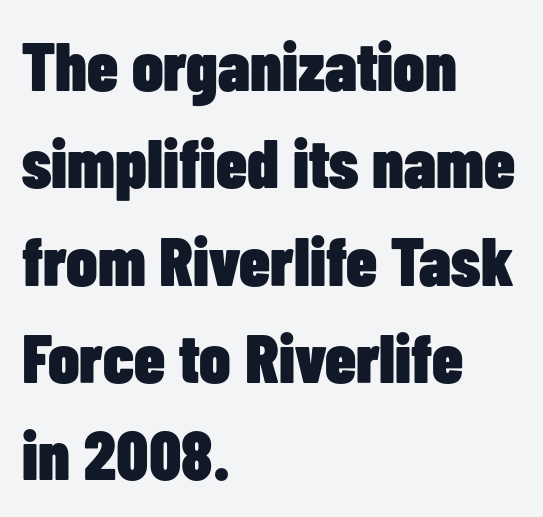
Posture: vertical. Letter spacing: default. Left-aligned paragraph, ragged on the right. The line-height multiplier appears to be the usual default. Only glyphs here, with clear space below each row.
